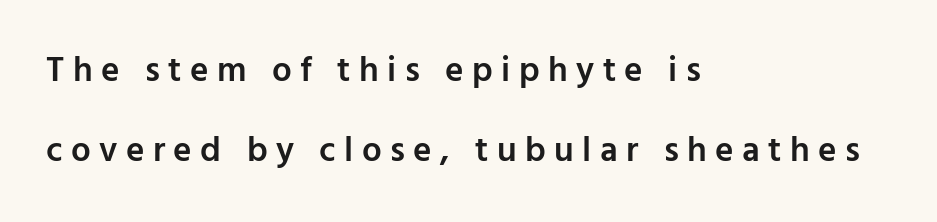
Q: Is the text bold? A: Semi-bold.
Q: Is the text italic (slanted)? A: No, it is upright.
Q: Is the typeface a serif or a sans-serif typeface? A: Sans-serif.
Q: Is the text underlined? A: No.
Q: How is the paragraph aligned? A: Left-aligned.
Q: Is the spacing between letters normal or unusually wide? A: Unusually wide.
Q: Is the spacing between lines tight, normal or loose? A: Loose.
Q: Width (condensed, normal, or wide)? A: Normal.
Q: Stroke contrast? A: Low.
Q: x-height? A: Medium.
Q: Monospaced? A: No.
